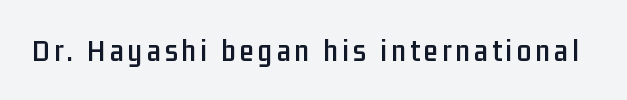
Just letters on the line, the space beneath them empty. The lettering holds an erect, upright posture throughout. A typesetter would call this proportional, since set widths differ per character. Grotesque or geometric, the face here clearly has no serifs.
